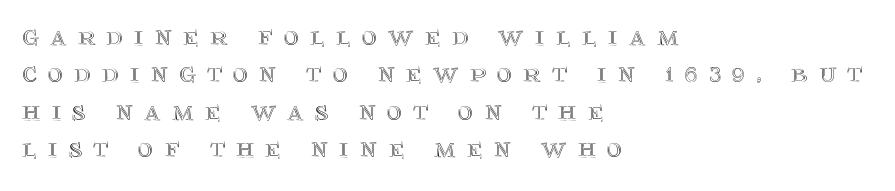
{"italic": "no", "width": "normal", "x_height": "large", "monospaced": "no", "underline": "no", "align": "left", "line_spacing": "normal", "line_spacing_ratio": 1.29, "letter_spacing": "wide", "letter_spacing_em": 0.39, "glyph_px": 29}
